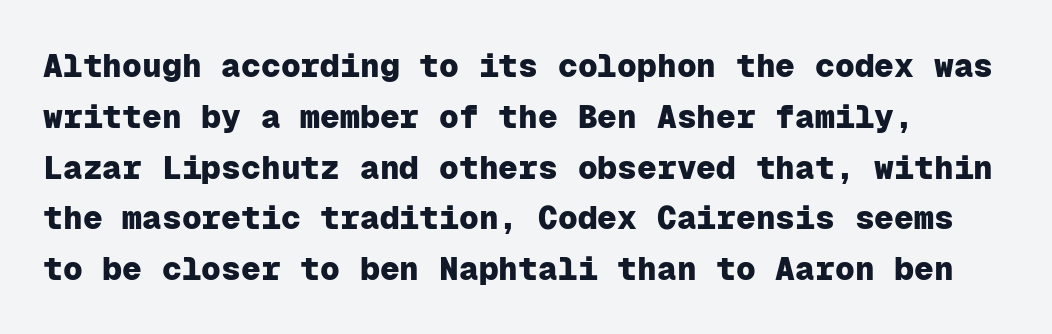
{"serif": "no", "italic": "no", "bold": "yes", "weight": "heavy", "width": "normal", "stroke_contrast": "low", "x_height": "medium", "monospaced": "yes", "underline": "no", "line_spacing": "normal", "line_spacing_ratio": 1.54, "letter_spacing": "normal", "letter_spacing_em": 0.0, "glyph_px": 33}
